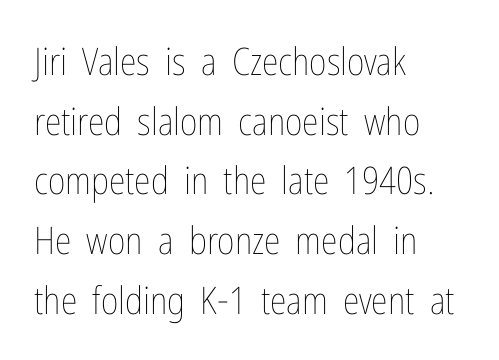
The image shows 38 px thin, condensed type, upright; set left-aligned, normal line spacing (1.57x), normal letter spacing, not underlined; low stroke contrast and a medium x-height.
